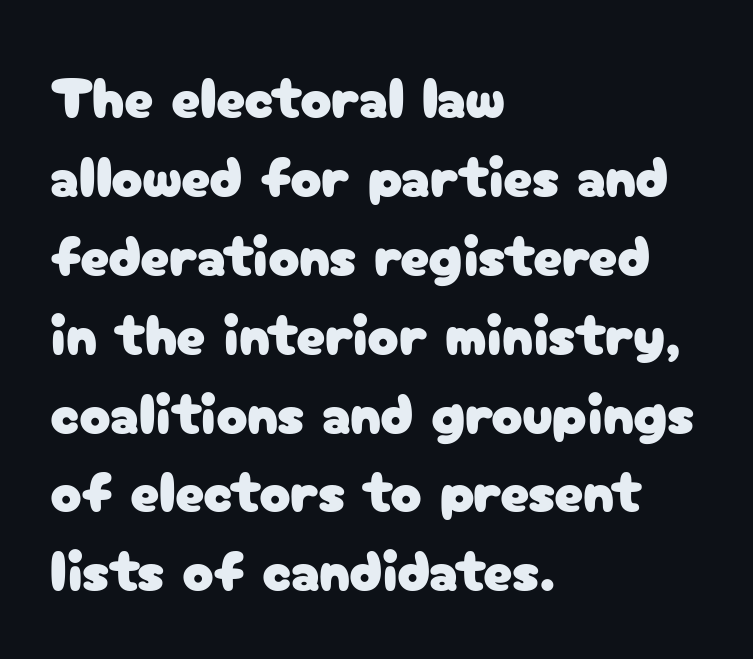
Q: Is the text italic (slanted)? A: No, it is upright.
Q: Is the typeface a serif or a sans-serif typeface? A: Sans-serif.
Q: Is the text underlined? A: No.
Q: How is the paragraph aligned? A: Left-aligned.
Q: Is the spacing between letters normal or unusually wide? A: Normal.
Q: Is the spacing between lines tight, normal or loose? A: Normal.
Q: Width (condensed, normal, or wide)? A: Normal.
Q: Stroke contrast? A: Low.
Q: x-height? A: Medium.
Q: Monospaced? A: No.
